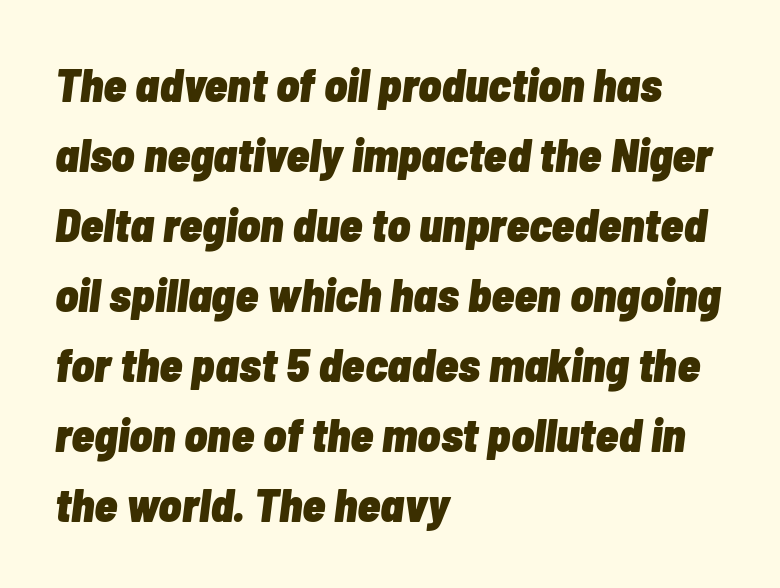
Q: Is the text bold? A: Yes.
Q: Is the text italic (slanted)? A: Yes, it leans right by about 7 degrees.
Q: Is the text underlined? A: No.
Q: How is the paragraph aligned? A: Left-aligned.
Q: Is the spacing between letters normal or unusually wide? A: Normal.
Q: Is the spacing between lines tight, normal or loose? A: Normal.
Q: Width (condensed, normal, or wide)? A: Condensed.
Q: Stroke contrast? A: Low.
Q: x-height? A: Medium.
Q: Monospaced? A: No.
